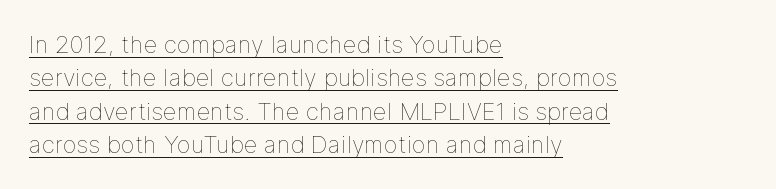
{"italic": "no", "bold": "no", "underline": "yes", "align": "left", "line_spacing": "normal", "line_spacing_ratio": 1.39, "letter_spacing": "normal", "letter_spacing_em": 0.0, "glyph_px": 24}
